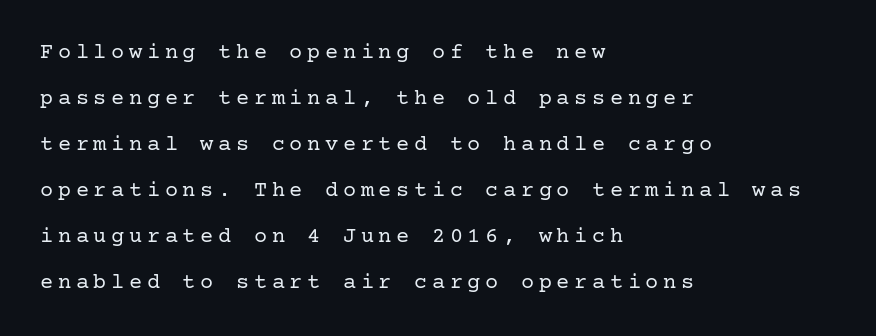
{"italic": "no", "bold": "no", "underline": "no", "align": "left", "line_spacing": "loose", "line_spacing_ratio": 2.09, "letter_spacing": "wide", "letter_spacing_em": 0.21, "glyph_px": 22}
